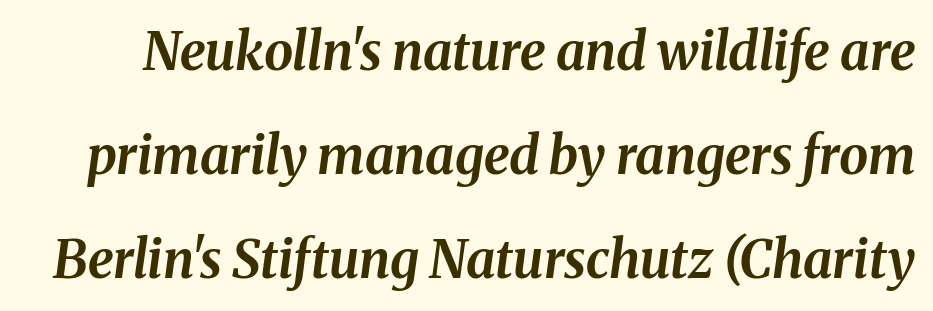
How are the letters spaced? Ordinarily, with no added tracking. Honestly, there is no underline to notice here at all. The rendering uses a large line-height, opening up the rows. The rendering applies a slant to the glyphs. The letters advance in unequal steps, a hallmark of proportional type. Strokes here are thick enough to call this a true bold.
